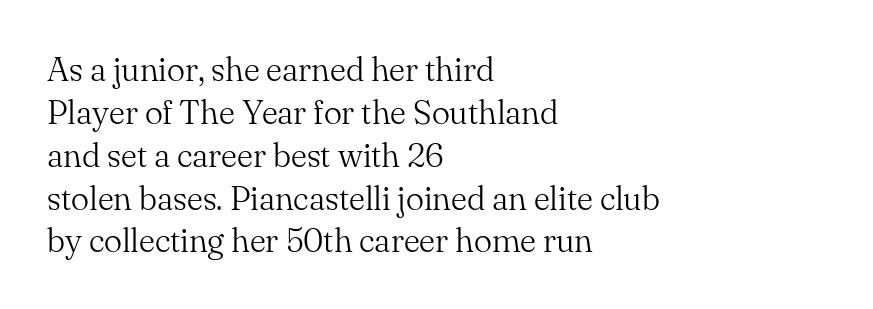
The image shows 34 px light serif type, upright; set left-aligned, normal line spacing (1.26x), normal letter spacing, not underlined; medium stroke contrast and a small x-height.
